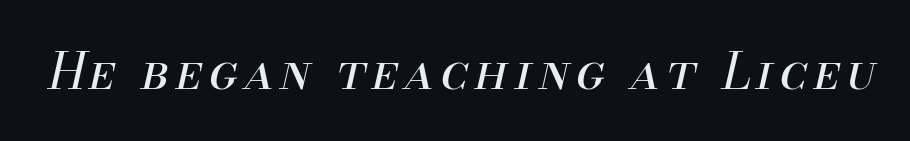
The font's italic variant was chosen for this text. Beneath every word, the page is bare. These lines are rendered in a variable-pitch font. Counters stay open thanks to moderate or lighter strokes.
